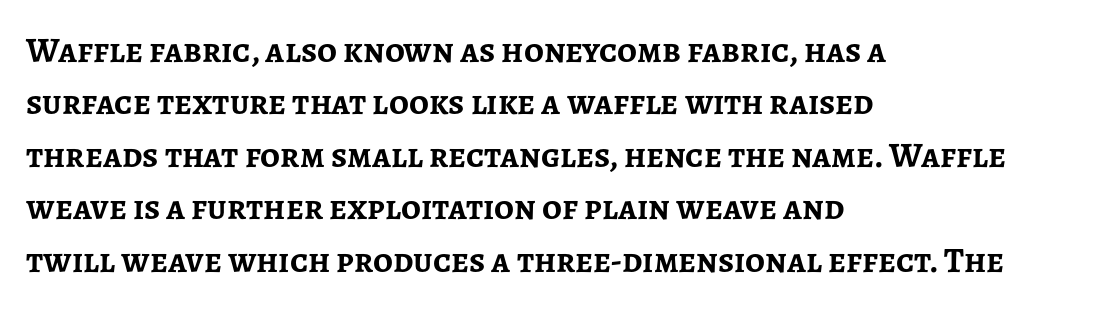
{"serif": "no", "italic": "no", "bold": "yes", "weight": "semibold", "width": "normal", "stroke_contrast": "low", "x_height": "medium", "monospaced": "no", "underline": "no", "align": "left", "line_spacing": "normal", "line_spacing_ratio": 1.5, "letter_spacing": "normal", "letter_spacing_em": 0.0, "glyph_px": 35}
